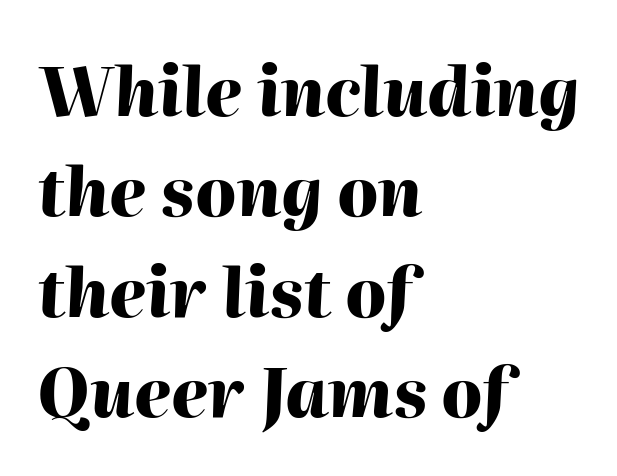
{"italic": "yes", "lean": "right", "slant_degrees": 2, "bold": "yes", "weight": "heavy", "width": "normal", "stroke_contrast": "high", "x_height": "medium", "monospaced": "no", "underline": "no", "align": "left", "line_spacing": "normal", "line_spacing_ratio": 1.5, "letter_spacing": "normal", "letter_spacing_em": 0.0, "glyph_px": 67}
